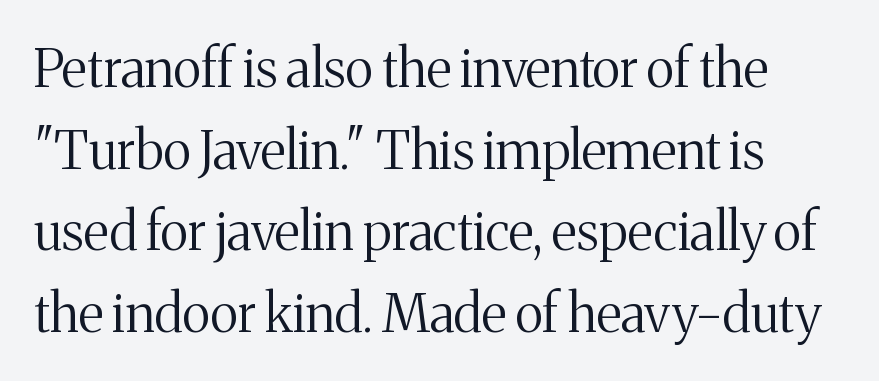
Q: Is the text bold? A: No.
Q: Is the text italic (slanted)? A: No, it is upright.
Q: Is the typeface a serif or a sans-serif typeface? A: Serif.
Q: Is the text underlined? A: No.
Q: Is the spacing between letters normal or unusually wide? A: Normal.
Q: Is the spacing between lines tight, normal or loose? A: Normal.
Q: Width (condensed, normal, or wide)? A: Normal.
Q: Stroke contrast? A: Medium.
Q: x-height? A: Medium.
Q: Monospaced? A: No.
